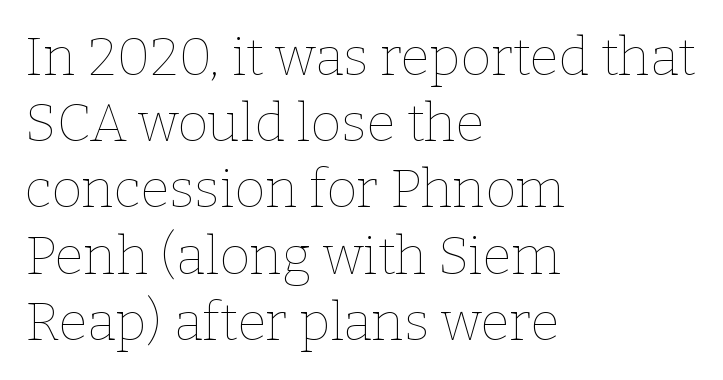
The image shows 53 px thin type, upright; set left-aligned, normal line spacing (1.25x), normal letter spacing, not underlined; low stroke contrast and a medium x-height.
